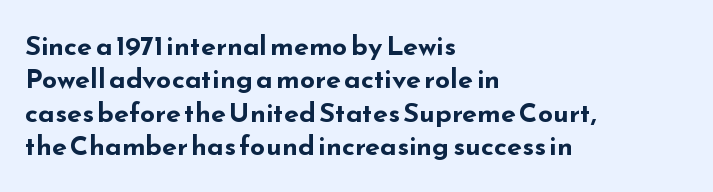
{"italic": "no", "bold": "yes", "underline": "no", "align": "left", "line_spacing_ratio": 1.24, "letter_spacing": "normal", "letter_spacing_em": 0.0, "glyph_px": 27}
